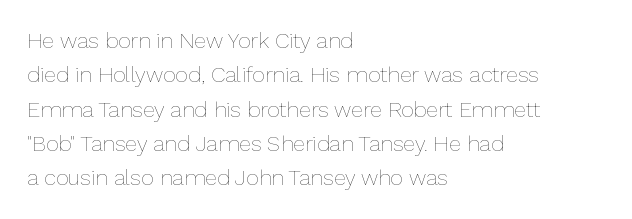
Q: Is the text bold? A: No.
Q: Is the text italic (slanted)? A: No, it is upright.
Q: Is the text underlined? A: No.
Q: How is the paragraph aligned? A: Left-aligned.
Q: Is the spacing between letters normal or unusually wide? A: Normal.
Q: Is the spacing between lines tight, normal or loose? A: Normal.
